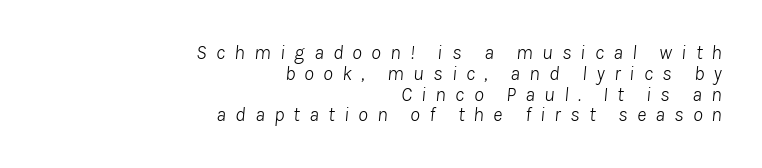
The image shows 20 px text type, italic (leaning right); set right-aligned, tight line spacing (1.04x), unusually wide letter spacing (+0.46 em), not underlined.
